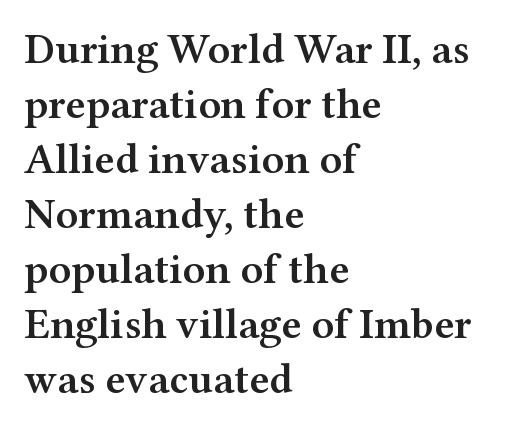
Looks like regular typesetting: each glyph gets only the width it needs. The rendering uses a semibold face; strokes are thickened but not to full bold. A typesetter would label this face a serif. These lines keep a tight, regular rhythm from letter to letter. Each new line begins a customary step beneath the previous one. Posture: vertical.
